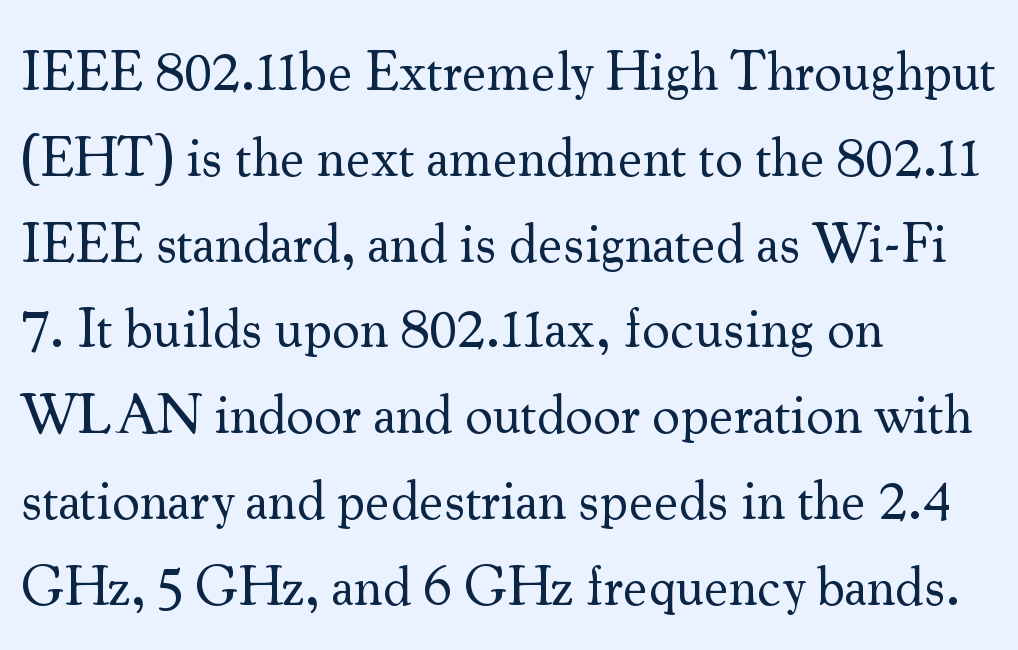
Q: Is the text bold? A: No.
Q: Is the text italic (slanted)? A: No, it is upright.
Q: Is the typeface a serif or a sans-serif typeface? A: Serif.
Q: Is the text underlined? A: No.
Q: How is the paragraph aligned? A: Left-aligned.
Q: Is the spacing between letters normal or unusually wide? A: Normal.
Q: Is the spacing between lines tight, normal or loose? A: Normal.
Q: Width (condensed, normal, or wide)? A: Normal.
Q: Stroke contrast? A: Medium.
Q: x-height? A: Small.
Q: Monospaced? A: No.
